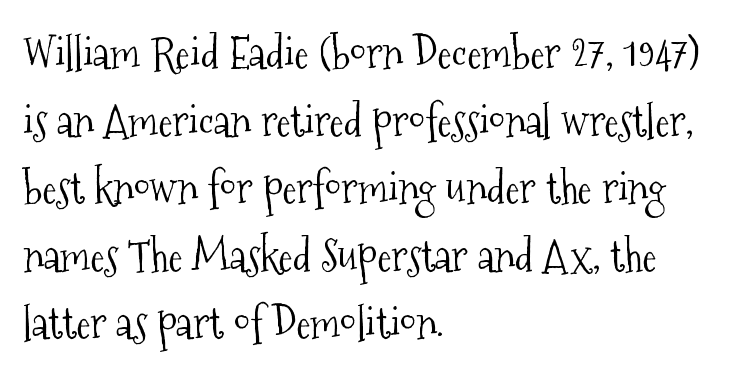
A typesetter would call this leading conventional body-copy spacing. Looks like regular typesetting: each glyph gets only the width it needs. The ragged edge is on the right, which tells us the setting is flush left. Nobody drew a line under any word here. This is roman type, the default non-slanted kind. Vertical stems look standard width or narrower in stroke.
